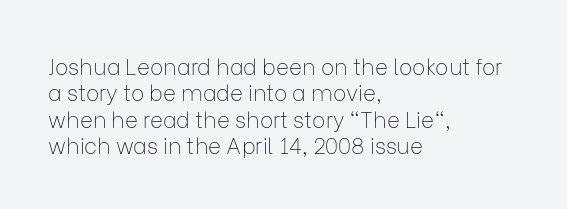
{"italic": "no", "bold": "no", "underline": "no", "align": "left", "line_spacing_ratio": 1.2, "letter_spacing": "normal", "letter_spacing_em": 0.0, "glyph_px": 22}
